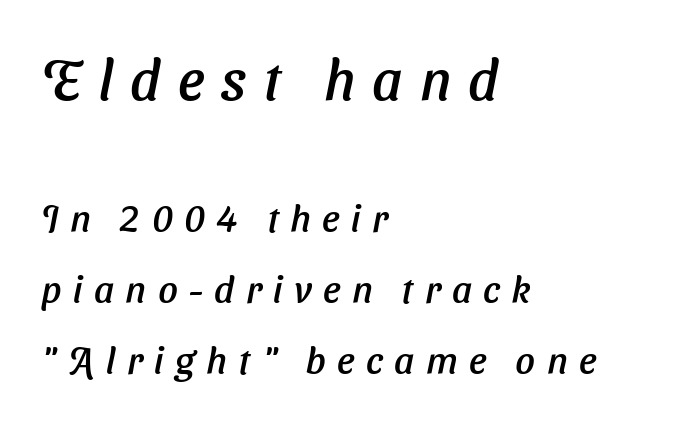
The image shows 57 px text type, italic (leaning right); set left-aligned, line spacing 1.87x, unusually wide letter spacing (+0.3 em), not underlined; the first (top) block is 1.5x larger; low stroke contrast and a medium x-height.
